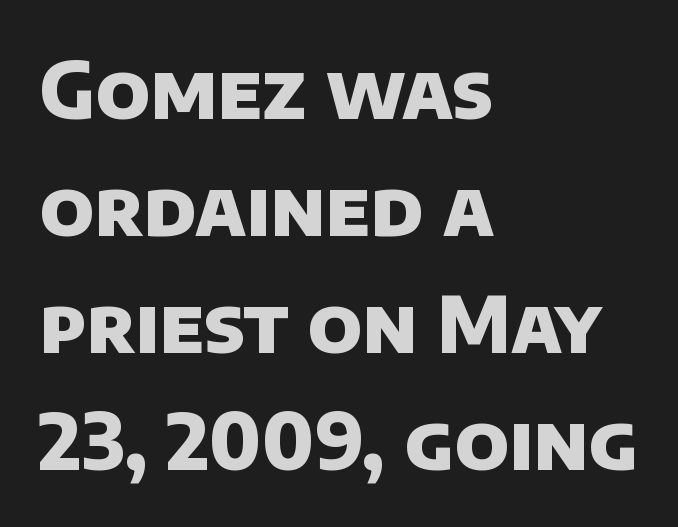
{"serif": "no", "bold": "yes", "weight": "heavy", "width": "normal", "stroke_contrast": "low", "x_height": "large", "monospaced": "no", "underline": "no", "align": "left", "line_spacing": "normal", "line_spacing_ratio": 1.52, "letter_spacing": "normal", "letter_spacing_em": 0.0, "glyph_px": 77}
